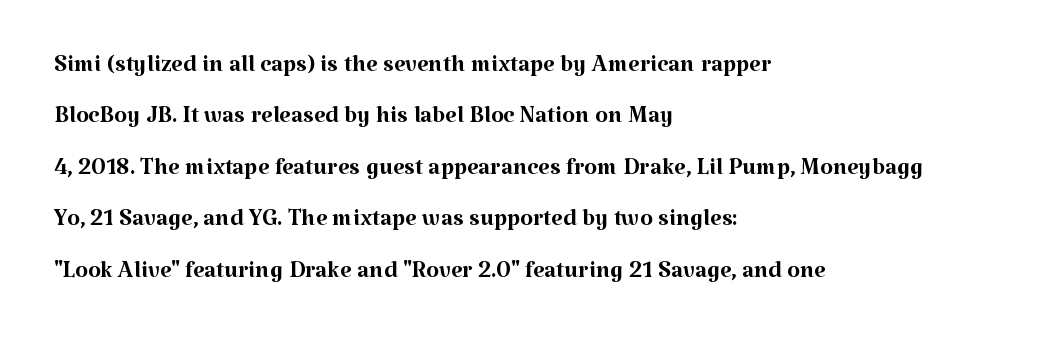
{"serif": "yes", "italic": "no", "bold": "no", "weight": "regular", "width": "normal", "stroke_contrast": "medium", "x_height": "medium", "monospaced": "no", "underline": "no", "align": "left", "line_spacing": "normal", "line_spacing_ratio": 1.56, "letter_spacing": "normal", "letter_spacing_em": 0.0, "glyph_px": 33}
